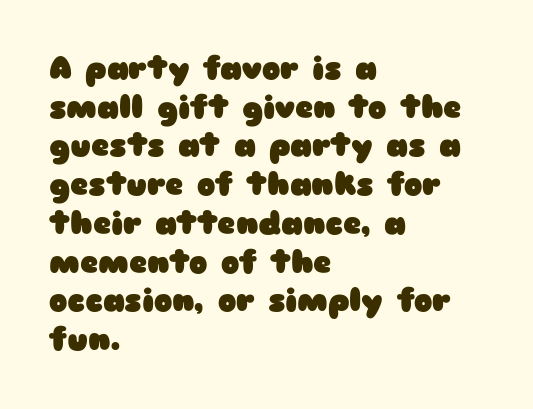
Summary of weight: heavy, a full bold. Normally led — the rows are evenly, conventionally spaced. This rendering features lettering with no underline. These lines are rendered in a variable-pitch font. Stroke terminals: plain, sans-serif. Observe the ordinary spacing: letters are neighbours, not strangers.
